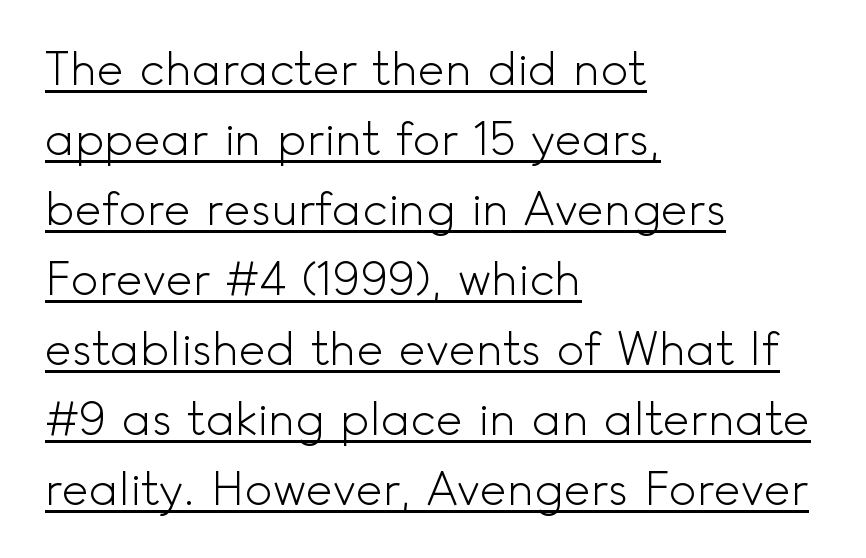
Q: Is the text bold? A: No.
Q: Is the text italic (slanted)? A: No, it is upright.
Q: Is the typeface a serif or a sans-serif typeface? A: Sans-serif.
Q: Is the text underlined? A: Yes.
Q: How is the paragraph aligned? A: Left-aligned.
Q: Is the spacing between letters normal or unusually wide? A: Normal.
Q: Is the spacing between lines tight, normal or loose? A: Normal.
Q: Width (condensed, normal, or wide)? A: Normal.
Q: x-height? A: Small.
Q: Monospaced? A: No.
